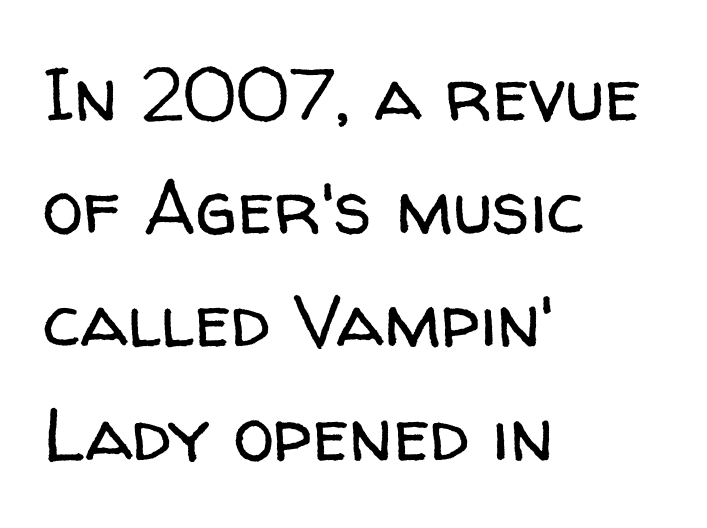
The image shows 74 px regular-weight sans-serif type, upright; set left-aligned, normal line spacing (1.53x), normal letter spacing, not underlined; low stroke contrast and a medium x-height.
